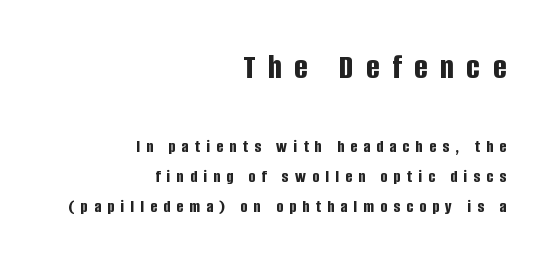
{"serif": "no", "italic": "no", "bold": "yes", "weight": "bold", "width": "condensed", "stroke_contrast": "low", "x_height": "large", "monospaced": "no", "underline": "no", "align": "right", "line_spacing": "normal", "line_spacing_ratio": 1.69, "letter_spacing": "wide", "letter_spacing_em": 0.35, "larger_block": "first", "size_ratio": 2.0, "glyph_px": 36}
